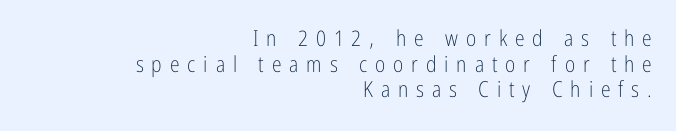
The image shows 22 px text type, upright; set right-aligned, line spacing 1.16x, unusually wide letter spacing (+0.36 em), not underlined.
